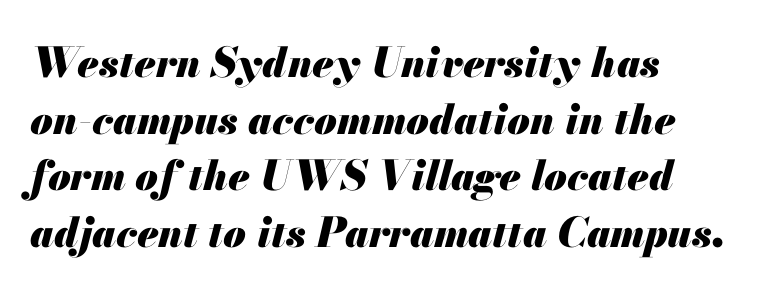
{"italic": "yes", "lean": "right", "slant_degrees": 13, "bold": "yes", "weight": "heavy", "width": "normal", "stroke_contrast": "medium", "x_height": "small", "monospaced": "no", "underline": "no", "align": "left", "line_spacing": "normal", "line_spacing_ratio": 1.38, "letter_spacing": "normal", "letter_spacing_em": 0.0, "glyph_px": 41}
